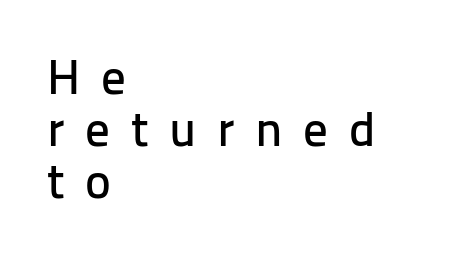
Each line starts at the same left margin while the right side varies. I'd call this a sans setting — the letters go barefoot. Closely set lines give the paragraph a compact silhouette. The rendering uses natural spacing where letterforms have individual widths. Type without underlining.
